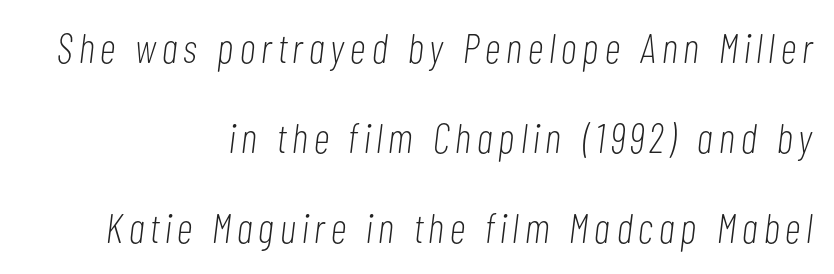
The image shows 41 px light, condensed type, italic (leaning right); set right-aligned, loose line spacing (2.19x), not underlined; low stroke contrast and a medium x-height.
